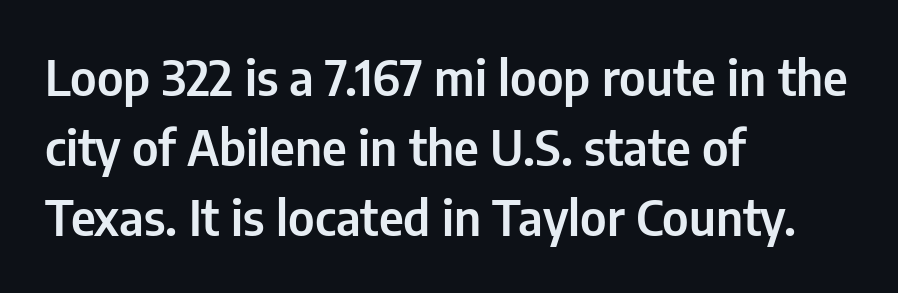
Q: Is the text italic (slanted)? A: No, it is upright.
Q: Is the typeface a serif or a sans-serif typeface? A: Sans-serif.
Q: Is the text underlined? A: No.
Q: How is the paragraph aligned? A: Left-aligned.
Q: Is the spacing between letters normal or unusually wide? A: Normal.
Q: Is the spacing between lines tight, normal or loose? A: Normal.
Q: Width (condensed, normal, or wide)? A: Condensed.
Q: Stroke contrast? A: Low.
Q: x-height? A: Medium.
Q: Monospaced? A: No.
